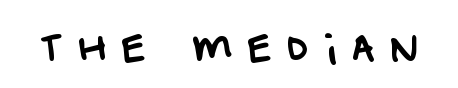
Q: Is the typeface a serif or a sans-serif typeface? A: Sans-serif.
Q: Is the text underlined? A: No.
Q: Is the spacing between letters normal or unusually wide? A: Unusually wide.
Q: Width (condensed, normal, or wide)? A: Normal.
Q: Stroke contrast? A: Low.
Q: x-height? A: Large.
Q: Monospaced? A: No.
